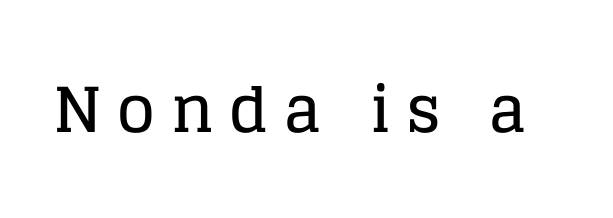
The image shows 62 px serif type, upright; set unusually wide letter spacing (+0.25 em), not underlined; low stroke contrast and a large x-height.
